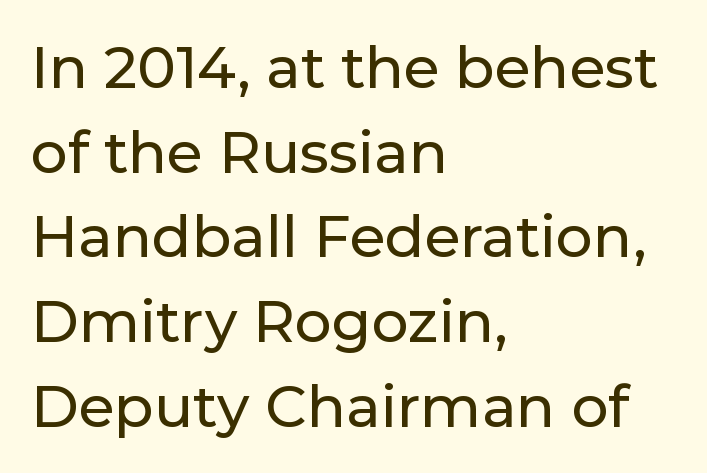
All the whitespace from short lines collects on the right. Is there much room between lines? A standard amount, neither cramped nor airy. The passage shown is typed in a proportional face where columns would drift. The space beneath each line is pristine and unruled.
